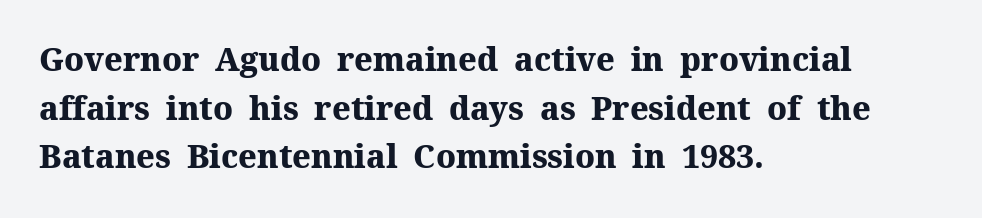
{"serif": "yes", "italic": "no", "bold": "yes", "weight": "heavy", "width": "normal", "stroke_contrast": "medium", "x_height": "medium", "monospaced": "no", "underline": "no", "align": "left", "line_spacing": "normal", "line_spacing_ratio": 1.52, "letter_spacing": "normal", "letter_spacing_em": 0.0, "glyph_px": 32}
